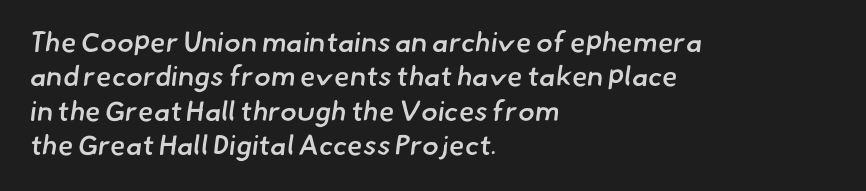
Heft: intermediate — a semibold. Is this a fixed-width face? No — the glyphs have proportional, varying widths. The passage shown is not underscored anywhere. The letterforms sit shoulder to shoulder at normal distance. These lines stack with their left ends in a neat column.
